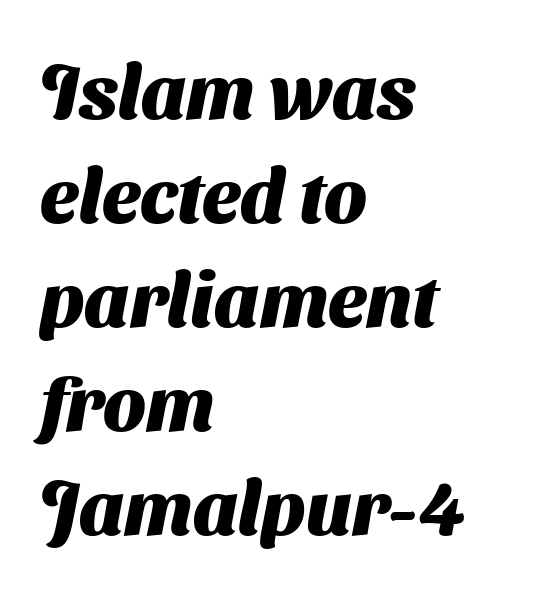
{"serif": "no", "bold": "yes", "weight": "heavy", "width": "normal", "stroke_contrast": "medium", "x_height": "medium", "monospaced": "no", "underline": "no", "align": "left", "line_spacing": "normal", "line_spacing_ratio": 1.37, "letter_spacing": "normal", "letter_spacing_em": 0.0, "glyph_px": 76}
